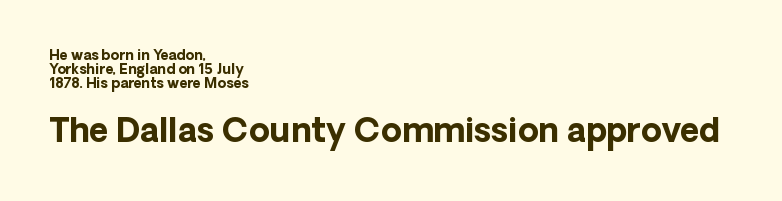
Q: Is the text bold? A: Yes.
Q: Is the text italic (slanted)? A: No, it is upright.
Q: Is the typeface a serif or a sans-serif typeface? A: Sans-serif.
Q: Is the text underlined? A: No.
Q: How is the paragraph aligned? A: Left-aligned.
Q: Is the spacing between letters normal or unusually wide? A: Normal.
Q: Is the spacing between lines tight, normal or loose? A: Tight.
Q: Which block of text is set in a larger size, the first (top) or the second (bottom)? A: The second (bottom) one.
Q: Width (condensed, normal, or wide)? A: Normal.
Q: Stroke contrast? A: Low.
Q: x-height? A: Medium.
Q: Monospaced? A: No.
